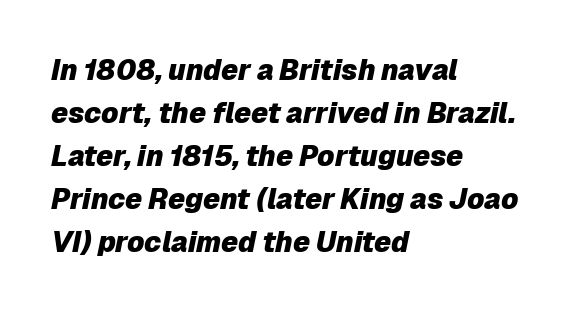
Notice how the stems are inclined rather than vertical — that's the hallmark of italics. Normally led — the rows are evenly, conventionally spaced. Bare-footed words on every line. Is the type bold? Yes — the strokes are clearly thick and heavy. Is the letter spacing exaggerated? No — it looks like the ordinary default. This sample is left-justified, so line endings fall wherever the words run out.
